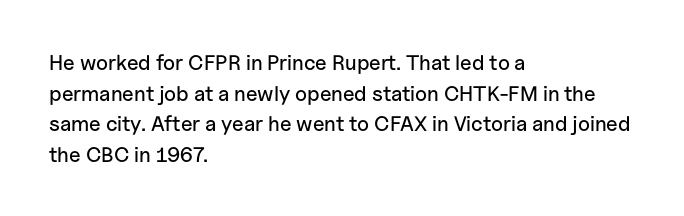
Q: Is the text italic (slanted)? A: No, it is upright.
Q: Is the text underlined? A: No.
Q: How is the paragraph aligned? A: Left-aligned.
Q: Is the spacing between letters normal or unusually wide? A: Normal.
Q: Is the spacing between lines tight, normal or loose? A: Normal.
